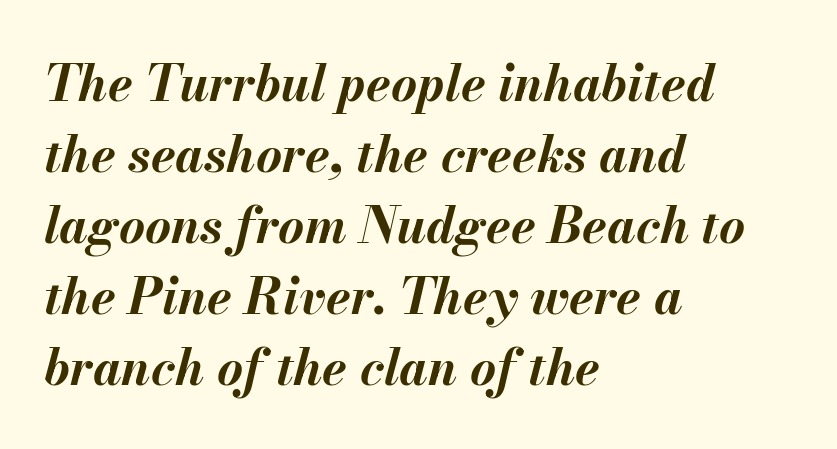
Looks like regular typesetting: each glyph gets only the width it needs. Honestly, the letter spacing is just normal — you wouldn't notice it. Short and long lines alike share a common starting point at left. Each row of text sits above clean, open space.
